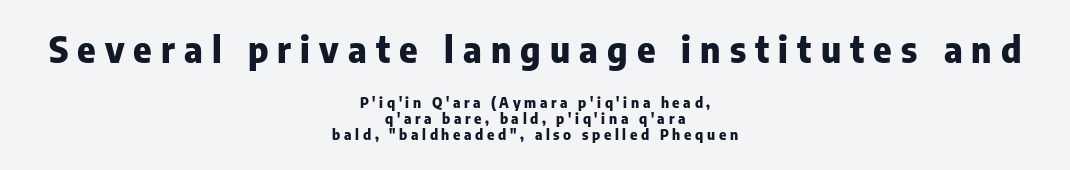
One glance says dense: line gaps are narrower than usual. Spacing between characters has been opened up far beyond the box default. Type without underlining. The passage shown is emphatically bold.
